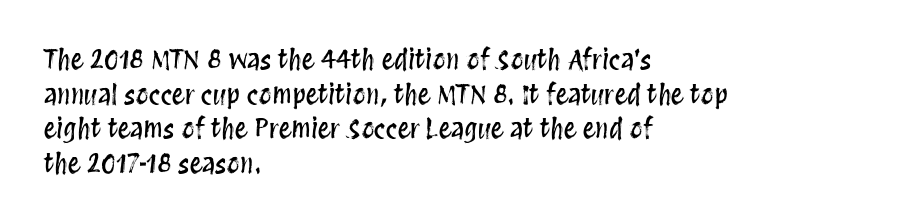
{"italic": "no", "underline": "no", "align": "left", "line_spacing": "normal", "line_spacing_ratio": 1.33, "letter_spacing": "normal", "letter_spacing_em": 0.0, "glyph_px": 26}
